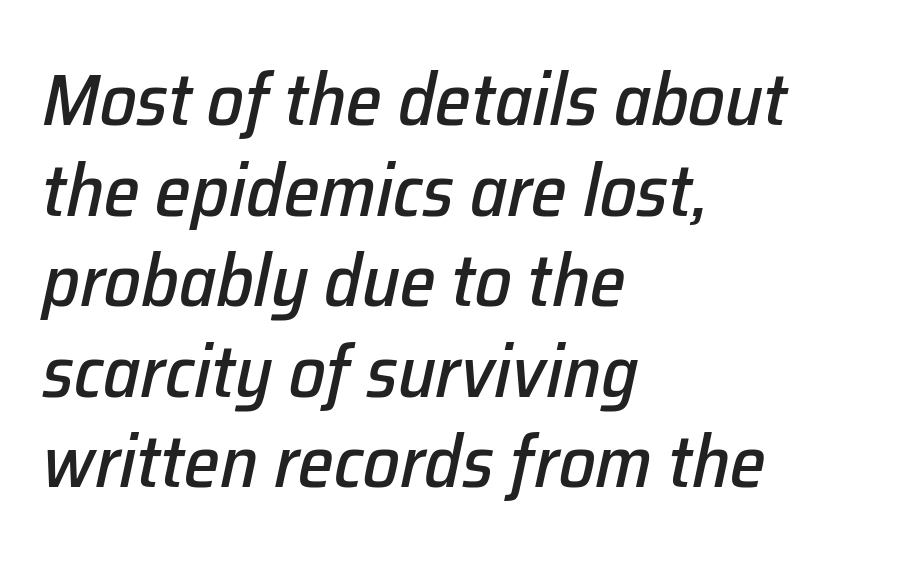
The image shows 73 px text type, italic (leaning right); set left-aligned, line spacing 1.24x, normal letter spacing, not underlined; low stroke contrast and a medium x-height.
